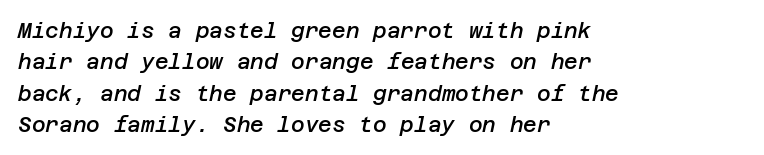
The image shows 21 px text type, italic (leaning right); set left-aligned, normal line spacing (1.49x), normal letter spacing, not underlined.
